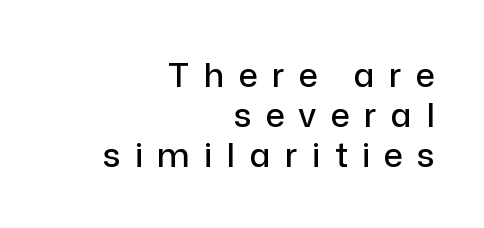
Q: Is the text italic (slanted)? A: No, it is upright.
Q: Is the typeface a serif or a sans-serif typeface? A: Sans-serif.
Q: Is the text underlined? A: No.
Q: How is the paragraph aligned? A: Right-aligned.
Q: Is the spacing between letters normal or unusually wide? A: Unusually wide.
Q: Width (condensed, normal, or wide)? A: Normal.
Q: Stroke contrast? A: Low.
Q: x-height? A: Medium.
Q: Monospaced? A: No.
